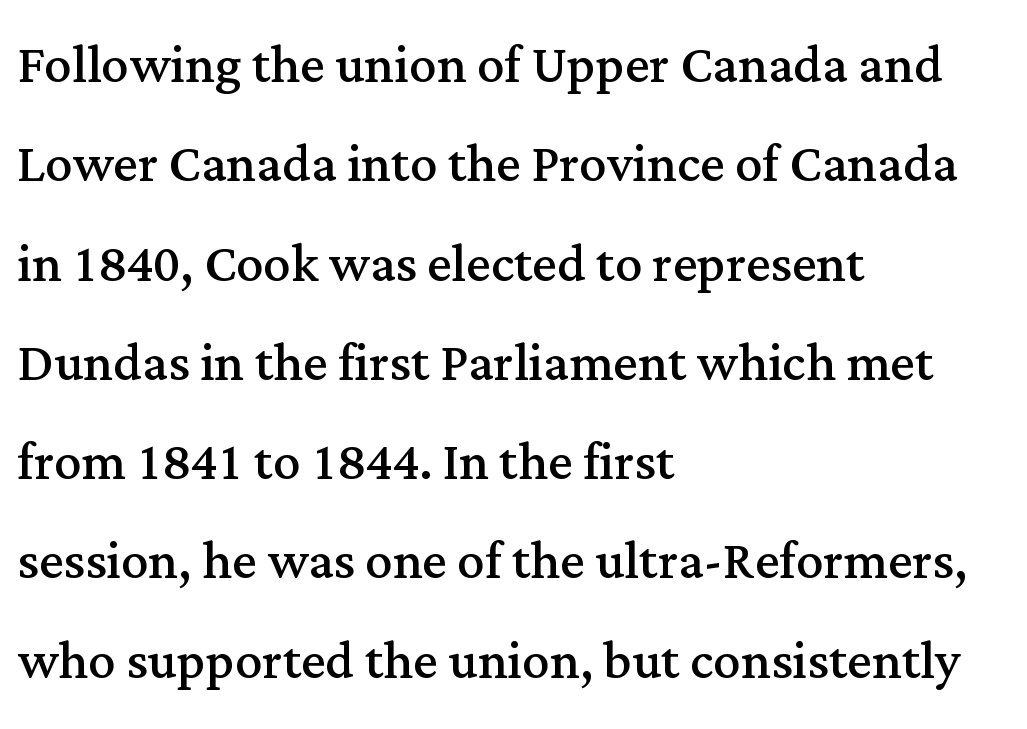
Proportional: the letters do not fall into vertical columns. Quick note: interline space is typical. Ink coverage per letter is moderate at most. Does extra space separate the letters? No, they use regular spacing. Upright lettering throughout. The designer went with a serif here, giving each stem small feet.
